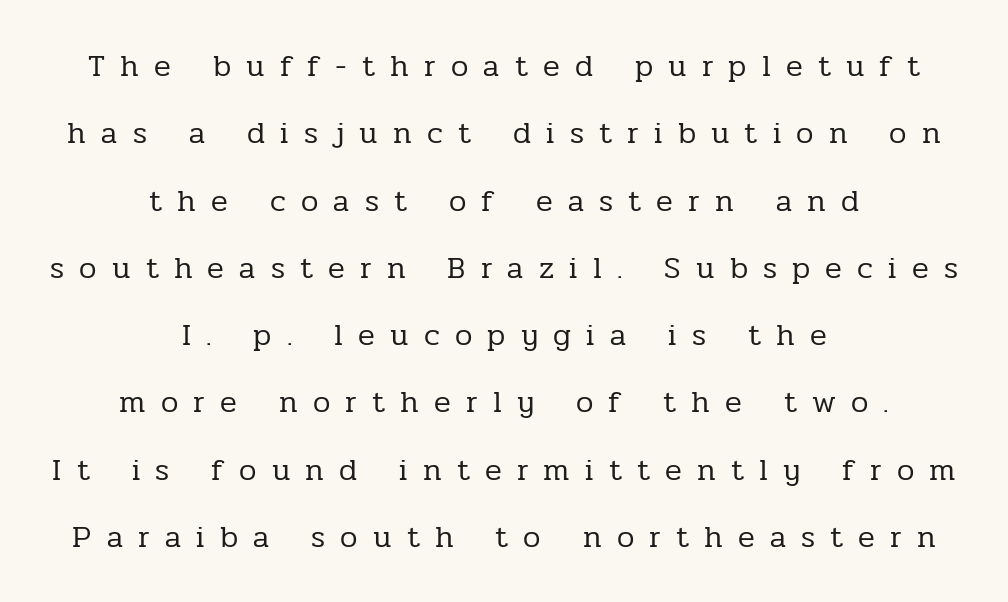
{"serif": "yes", "italic": "no", "bold": "no", "weight": "regular", "width": "normal", "stroke_contrast": "low", "x_height": "medium", "monospaced": "no", "underline": "no", "align": "center", "line_spacing": "loose", "line_spacing_ratio": 2.17, "letter_spacing": "wide", "letter_spacing_em": 0.49, "glyph_px": 31}
